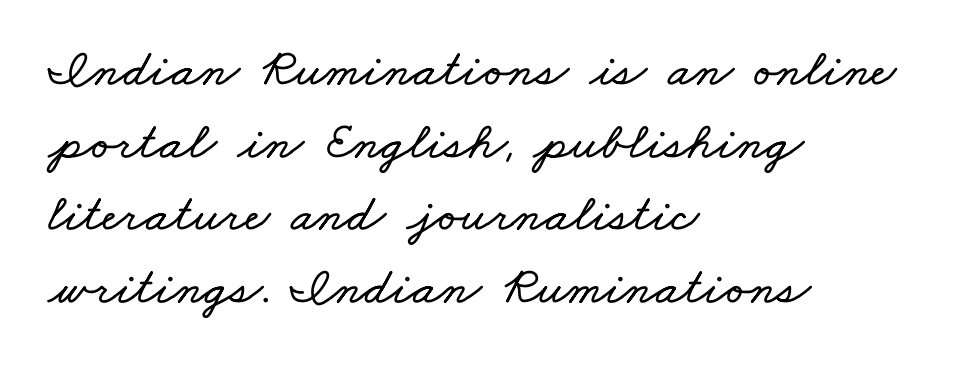
The image shows 53 px wide type; set left-aligned, normal line spacing (1.37x), normal letter spacing, not underlined; low stroke contrast and a small x-height.
